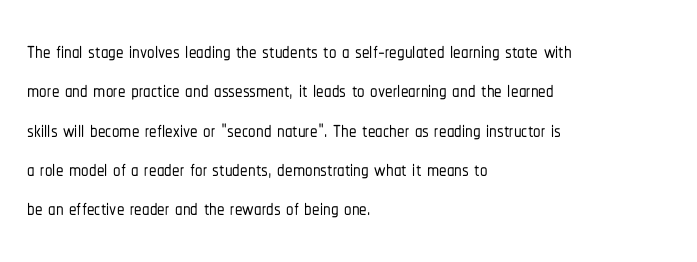
Bare-footed words on every line. Do the letters lean? They stand straight. Between one letter and the next there's only the usual sliver of space. Does the type have serifs? No, each stem ends abruptly. Leading: standard. Spacing verdict: proportional, widths tailored to each character.
